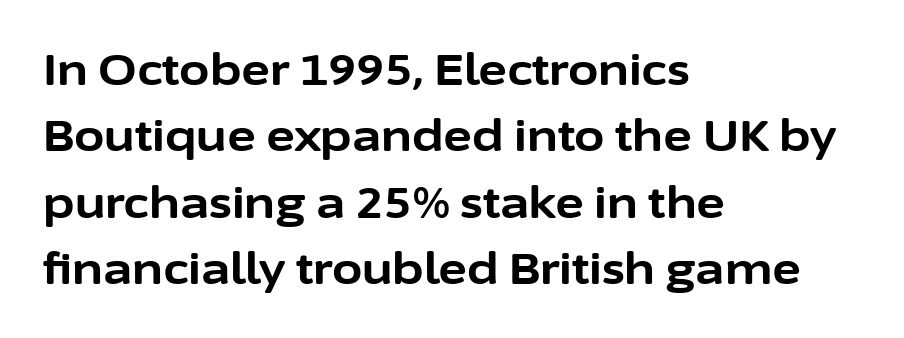
The image shows 44 px bold sans-serif type, upright; set left-aligned, normal line spacing (1.51x), normal letter spacing, not underlined; low stroke contrast and a medium x-height.
